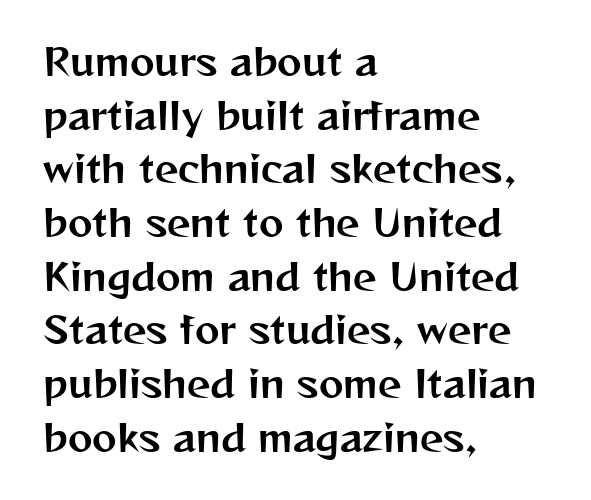
Q: Is the text italic (slanted)? A: No, it is upright.
Q: Is the typeface a serif or a sans-serif typeface? A: Sans-serif.
Q: Is the text underlined? A: No.
Q: How is the paragraph aligned? A: Left-aligned.
Q: Is the spacing between letters normal or unusually wide? A: Normal.
Q: Is the spacing between lines tight, normal or loose? A: Normal.
Q: Width (condensed, normal, or wide)? A: Normal.
Q: Stroke contrast? A: Medium.
Q: x-height? A: Medium.
Q: Monospaced? A: No.
